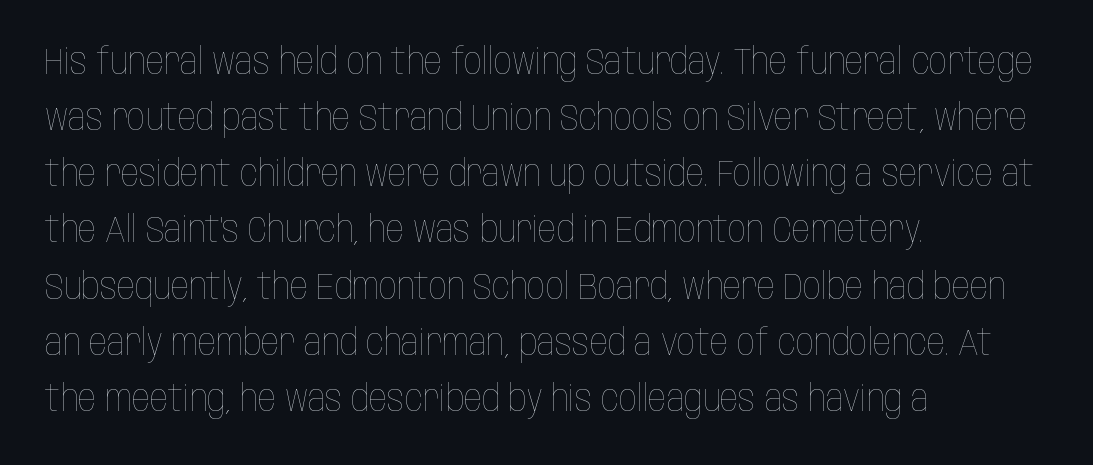
{"italic": "no", "bold": "no", "weight": "thin", "width": "condensed", "stroke_contrast": "low", "x_height": "large", "monospaced": "no", "underline": "no", "align": "left", "line_spacing": "normal", "line_spacing_ratio": 1.56, "letter_spacing": "normal", "letter_spacing_em": 0.0, "glyph_px": 36}
